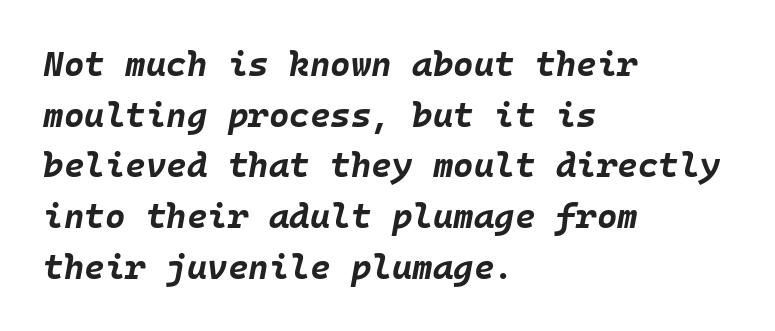
Unmarked baselines from the first word to the last. Characters are canted at an angle relative to the baseline's perpendicular. The lines are quadded left. Caption: standard tracking, unaltered. What's the leading like? Ordinary, nothing unusual. Pretty heavy lettering here — definitely bold.
